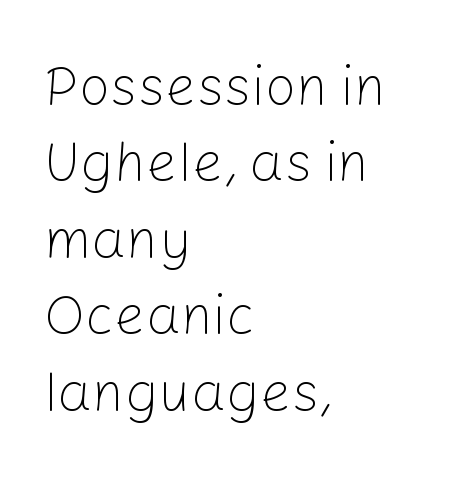
{"serif": "no", "italic": "no", "bold": "no", "weight": "light", "width": "normal", "stroke_contrast": "low", "x_height": "medium", "monospaced": "no", "underline": "no", "align": "left", "line_spacing": "normal", "line_spacing_ratio": 1.39, "letter_spacing": "normal", "letter_spacing_em": 0.0, "glyph_px": 55}
